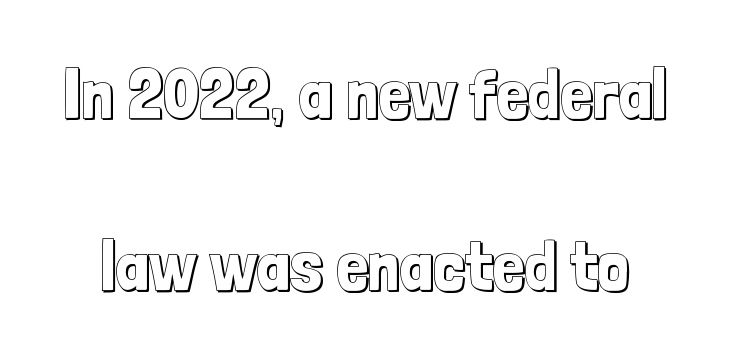
{"italic": "no", "width": "condensed", "x_height": "medium", "monospaced": "no", "underline": "no", "line_spacing": "loose", "line_spacing_ratio": 2.42, "letter_spacing": "normal", "letter_spacing_em": 0.0, "glyph_px": 71}
